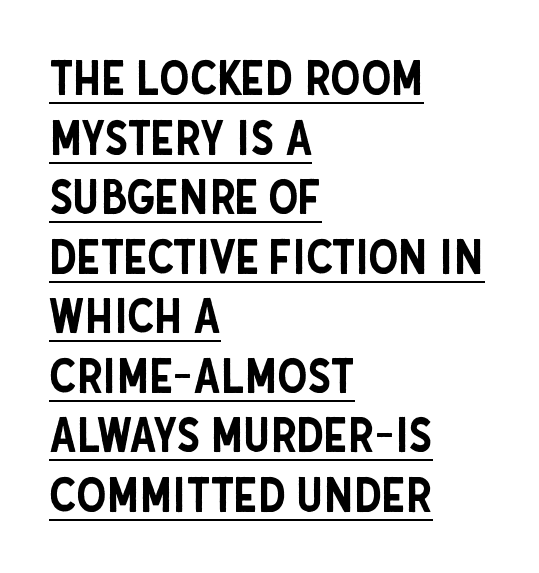
{"serif": "no", "italic": "no", "width": "condensed", "stroke_contrast": "low", "x_height": "large", "monospaced": "no", "underline": "yes", "align": "left", "line_spacing_ratio": 1.24, "letter_spacing": "normal", "letter_spacing_em": 0.0, "glyph_px": 48}
